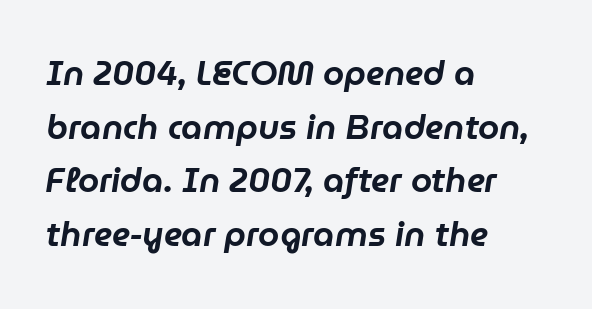
The image shows 34 px text type, italic (leaning right); set left-aligned, normal line spacing (1.58x), normal letter spacing, not underlined; low stroke contrast and a medium x-height.
